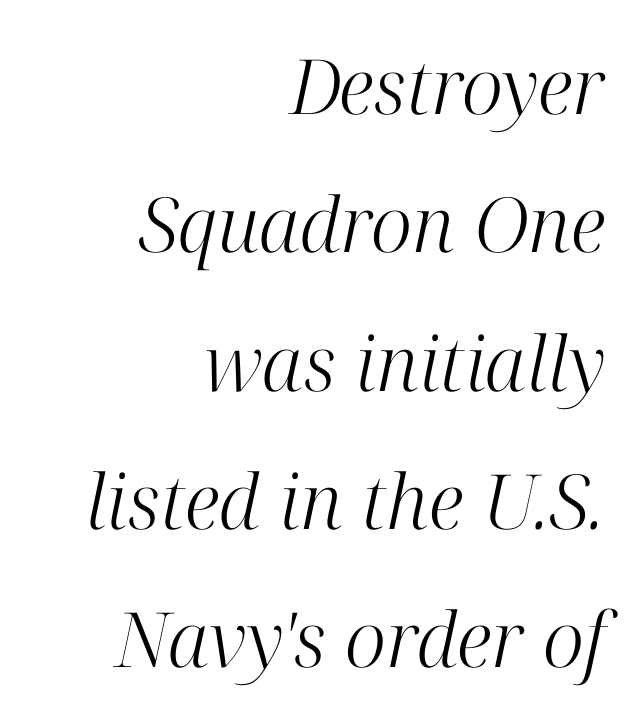
Q: Is the text bold? A: No.
Q: Is the text italic (slanted)? A: Yes, it leans right by about 12 degrees.
Q: Is the typeface a serif or a sans-serif typeface? A: Serif.
Q: Is the text underlined? A: No.
Q: How is the paragraph aligned? A: Right-aligned.
Q: Is the spacing between letters normal or unusually wide? A: Normal.
Q: Width (condensed, normal, or wide)? A: Normal.
Q: Stroke contrast? A: High.
Q: x-height? A: Medium.
Q: Monospaced? A: No.
